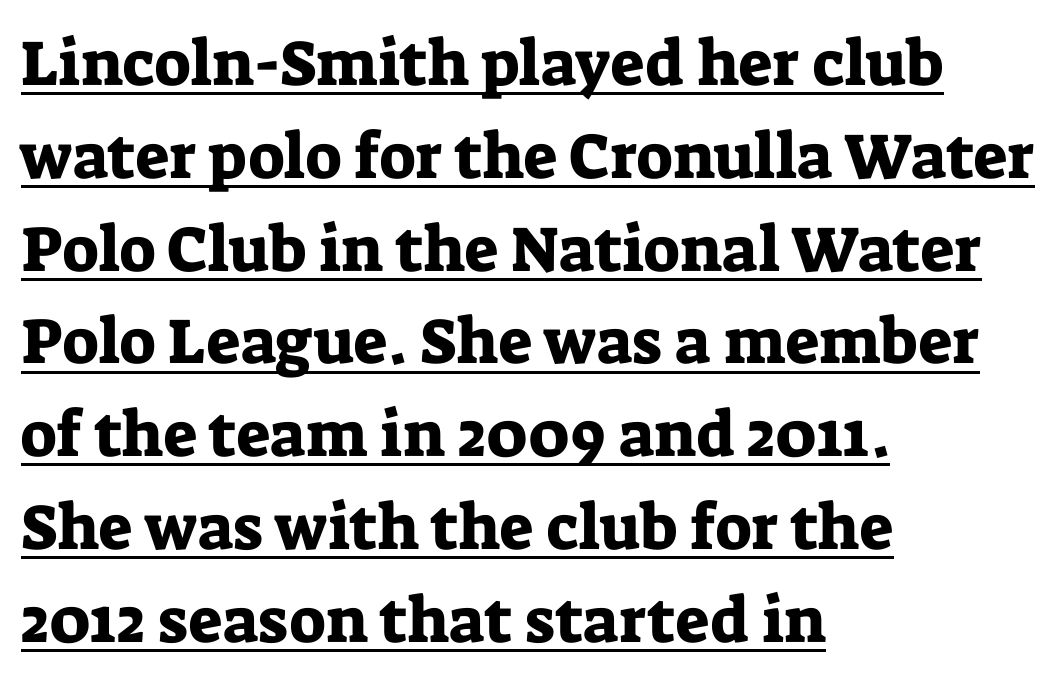
{"serif": "yes", "italic": "no", "width": "normal", "stroke_contrast": "low", "x_height": "medium", "monospaced": "no", "underline": "yes", "align": "left", "line_spacing": "normal", "line_spacing_ratio": 1.45, "letter_spacing": "normal", "letter_spacing_em": 0.0, "glyph_px": 64}
